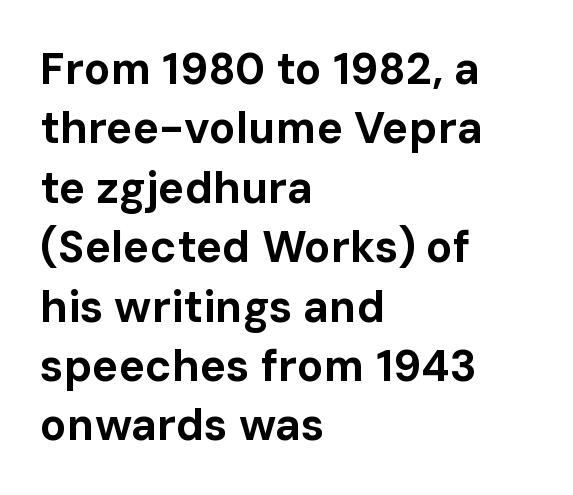
The image shows 44 px bold sans-serif type, upright; set left-aligned, normal line spacing (1.35x), normal letter spacing, not underlined; low stroke contrast and a medium x-height.
